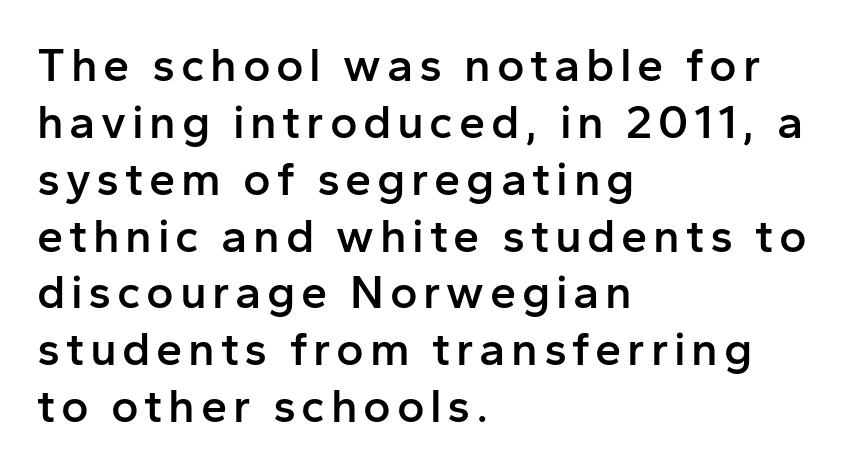
A typesetter would label this face a sans. Looks like regular typesetting: each glyph gets only the width it needs. The paragraph has a hard left edge and a soft right edge. The space directly below the letters is spotless. These lines carry some extra weight — a demibold, not a full bold. The specimen reads as upright at a glance.
